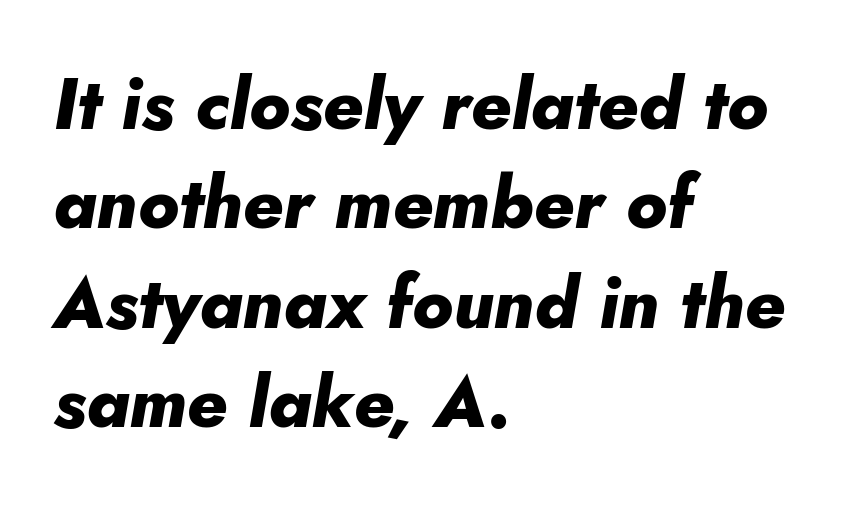
This block has exactly the height ordinary leading produces. You can tell it's italic because the verticals aren't actually vertical. The typesetter chose a ragged-right arrangement here. In terms of weight, the rendering is a true, heavy bold. Each letter keeps its own natural width here, so spacing adapts to shape. These lines keep a tight, regular rhythm from letter to letter.
